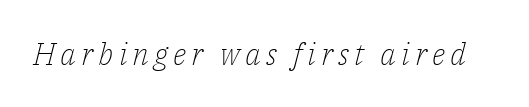
{"serif": "yes", "italic": "yes", "lean": "right", "slant_degrees": 14, "bold": "no", "weight": "light", "width": "normal", "stroke_contrast": "low", "x_height": "medium", "monospaced": "no", "underline": "no", "glyph_px": 31}
